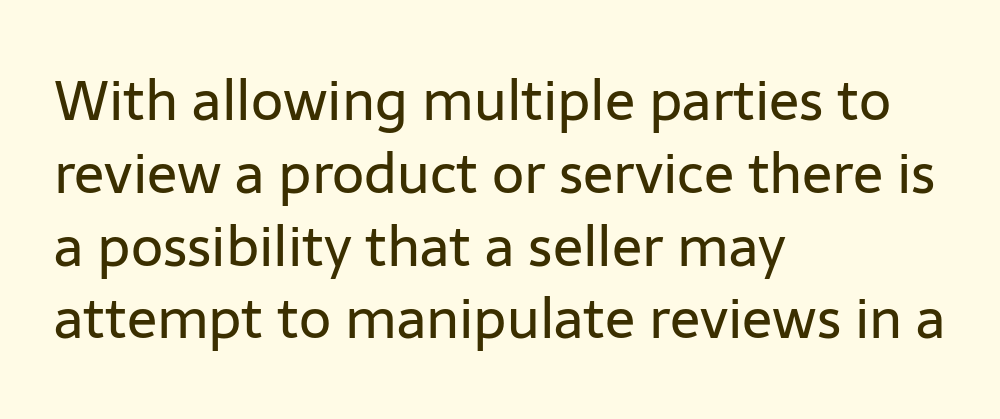
{"serif": "no", "italic": "no", "bold": "no", "weight": "regular", "width": "normal", "stroke_contrast": "low", "x_height": "medium", "monospaced": "no", "underline": "no", "align": "left", "line_spacing": "normal", "line_spacing_ratio": 1.3, "letter_spacing": "normal", "letter_spacing_em": 0.0, "glyph_px": 56}
